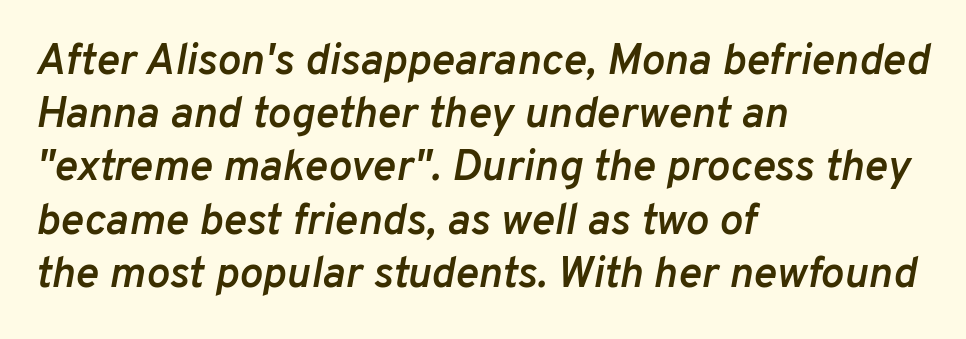
{"italic": "yes", "lean": "right", "slant_degrees": 10, "bold": "semi", "weight": "semibold", "width": "normal", "stroke_contrast": "low", "x_height": "medium", "monospaced": "no", "underline": "no", "align": "left", "line_spacing_ratio": 1.21, "letter_spacing": "normal", "letter_spacing_em": 0.0, "glyph_px": 44}
